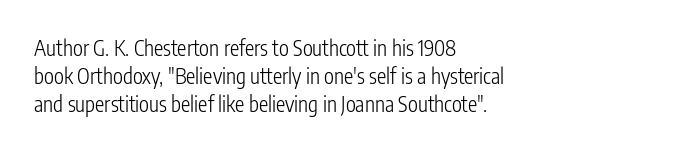
Q: Is the text bold? A: No.
Q: Is the text italic (slanted)? A: No, it is upright.
Q: Is the text underlined? A: No.
Q: How is the paragraph aligned? A: Left-aligned.
Q: Is the spacing between letters normal or unusually wide? A: Normal.
Q: Is the spacing between lines tight, normal or loose? A: Normal.
